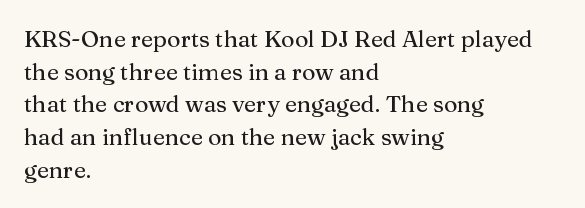
{"italic": "no", "underline": "no", "align": "left", "line_spacing": "normal", "line_spacing_ratio": 1.42, "letter_spacing": "normal", "letter_spacing_em": 0.0, "glyph_px": 23}
